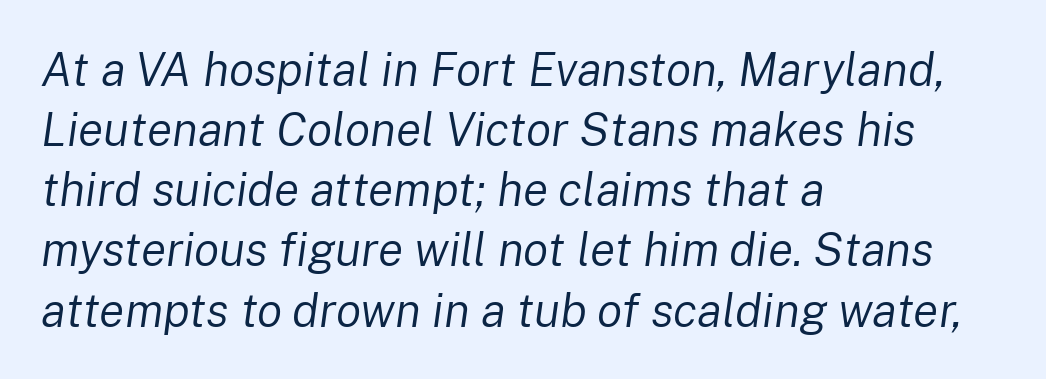
Q: Is the text bold? A: No.
Q: Is the text italic (slanted)? A: Yes, it leans right by about 8 degrees.
Q: Is the text underlined? A: No.
Q: How is the paragraph aligned? A: Left-aligned.
Q: Is the spacing between letters normal or unusually wide? A: Normal.
Q: Is the spacing between lines tight, normal or loose? A: Normal.
Q: Width (condensed, normal, or wide)? A: Normal.
Q: Stroke contrast? A: Low.
Q: x-height? A: Medium.
Q: Monospaced? A: No.
